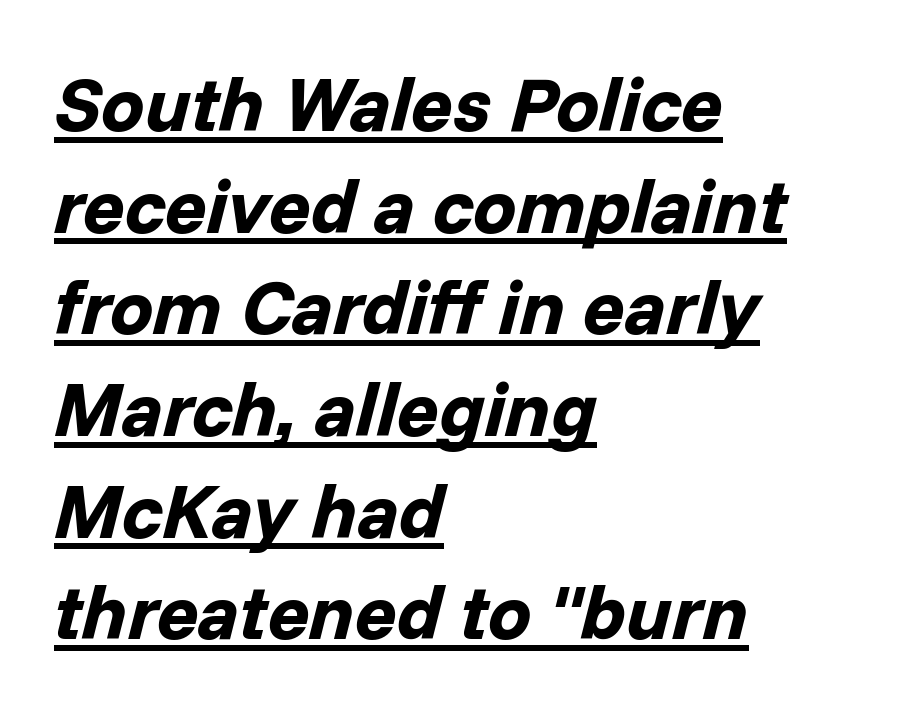
The image shows 77 px bold type, italic (leaning right); set left-aligned, normal line spacing (1.32x), normal letter spacing, underlined; low stroke contrast and a medium x-height.
